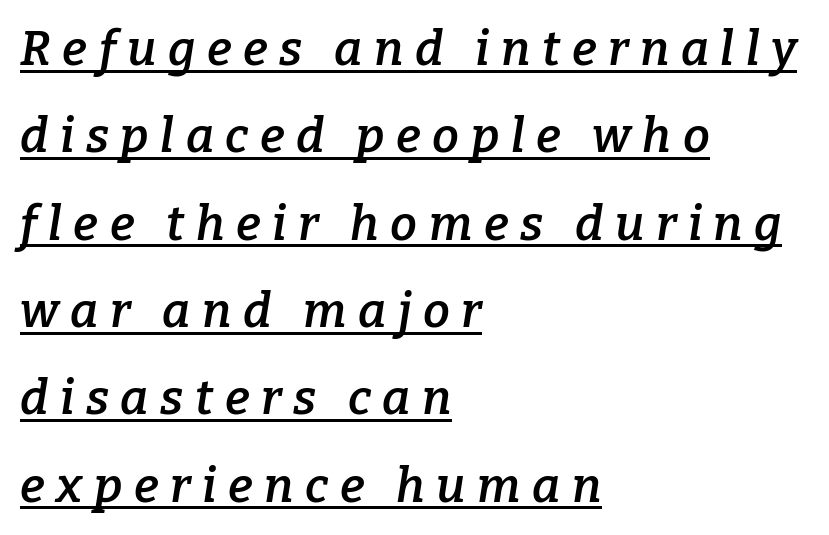
Q: Is the text bold? A: Semi-bold.
Q: Is the text italic (slanted)? A: Yes, it leans right by about 9 degrees.
Q: Is the typeface a serif or a sans-serif typeface? A: Serif.
Q: Is the text underlined? A: Yes.
Q: How is the paragraph aligned? A: Left-aligned.
Q: Is the spacing between letters normal or unusually wide? A: Unusually wide.
Q: Width (condensed, normal, or wide)? A: Normal.
Q: Stroke contrast? A: Low.
Q: x-height? A: Medium.
Q: Monospaced? A: No.
